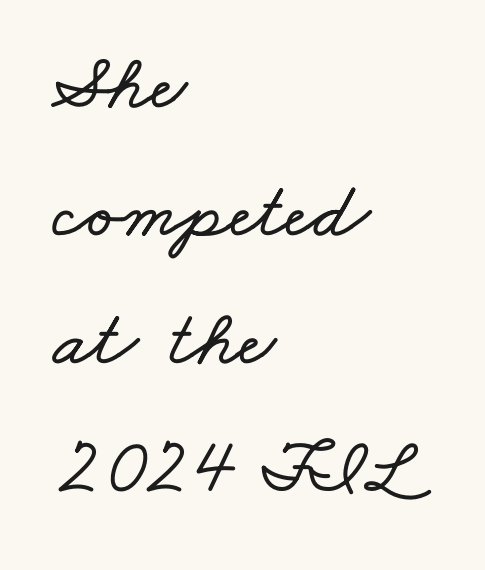
Honestly, there is no underline to notice here at all. Between one letter and the next there's only the usual sliver of space. The passage shown is typed in a proportional face where columns would drift. Horizontal bands of white between lines are of average thickness. The rendering anchors every line to the left-hand side.
